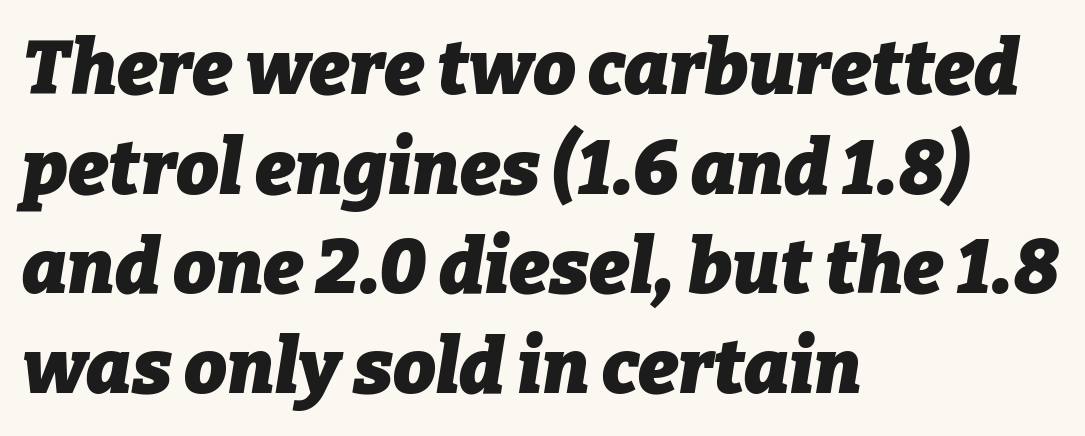
The image shows 76 px heavy type, italic (leaning right); set left-aligned, normal line spacing (1.31x), normal letter spacing, not underlined; low stroke contrast and a medium x-height.
